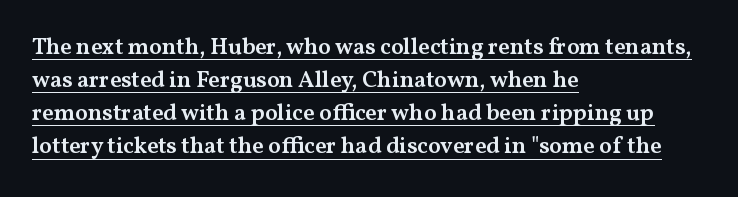
{"italic": "no", "bold": "semi", "underline": "yes", "align": "left", "line_spacing": "normal", "line_spacing_ratio": 1.44, "letter_spacing": "normal", "letter_spacing_em": 0.0, "glyph_px": 23}
